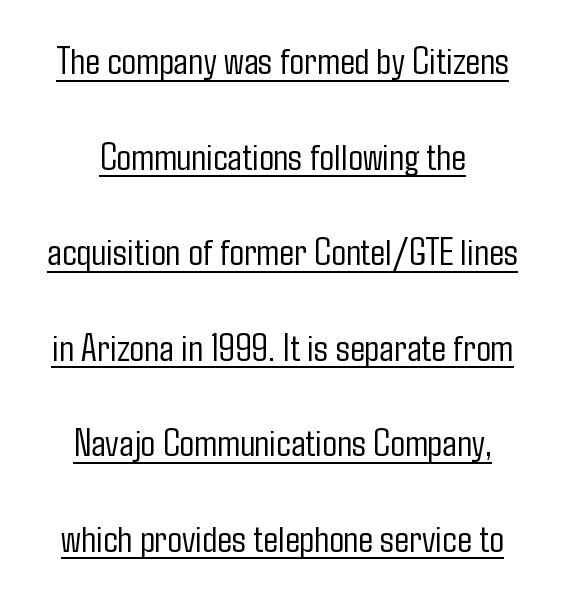
Q: Is the text bold? A: No.
Q: Is the text italic (slanted)? A: No, it is upright.
Q: Is the typeface a serif or a sans-serif typeface? A: Sans-serif.
Q: Is the text underlined? A: Yes.
Q: How is the paragraph aligned? A: Centered.
Q: Is the spacing between letters normal or unusually wide? A: Normal.
Q: Is the spacing between lines tight, normal or loose? A: Loose.
Q: Width (condensed, normal, or wide)? A: Condensed.
Q: Stroke contrast? A: Low.
Q: x-height? A: Medium.
Q: Monospaced? A: No.
